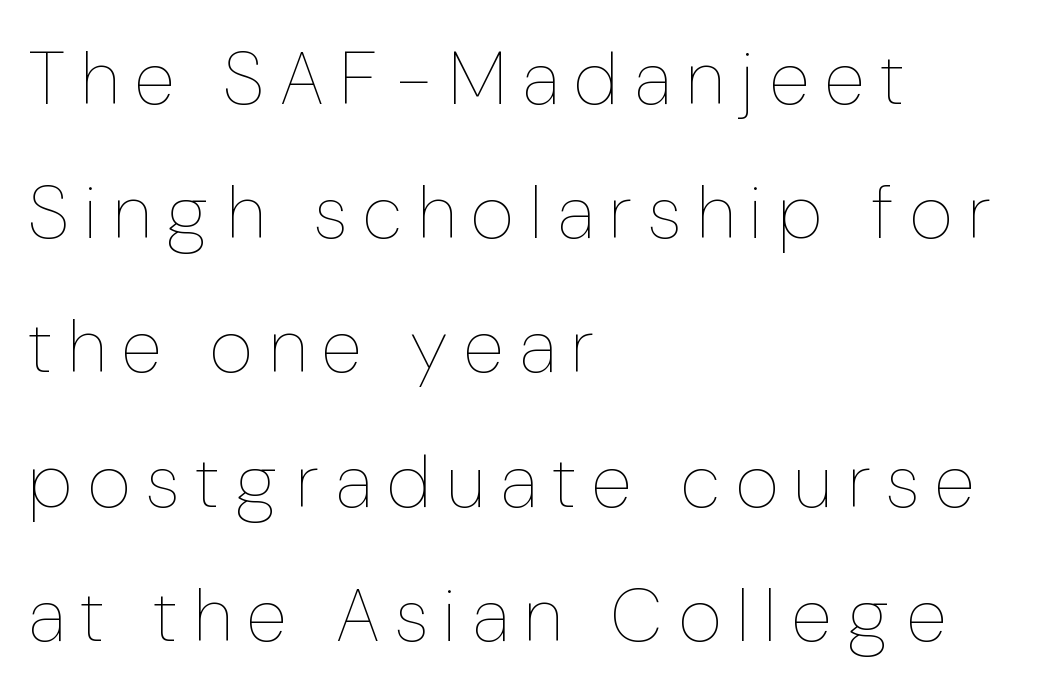
Q: Is the text bold? A: No.
Q: Is the text italic (slanted)? A: No, it is upright.
Q: Is the text underlined? A: No.
Q: How is the paragraph aligned? A: Left-aligned.
Q: Is the spacing between letters normal or unusually wide? A: Unusually wide.
Q: Width (condensed, normal, or wide)? A: Condensed.
Q: Stroke contrast? A: Low.
Q: x-height? A: Medium.
Q: Monospaced? A: No.
